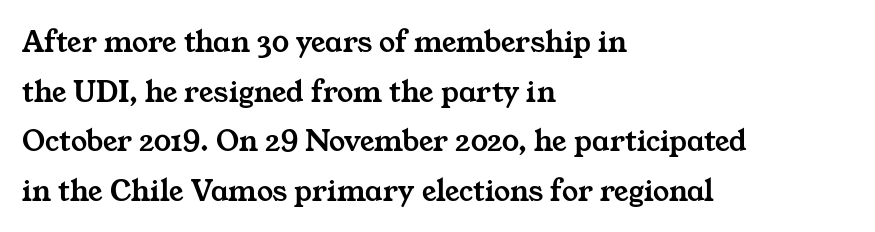
{"serif": "yes", "width": "wide", "stroke_contrast": "medium", "x_height": "medium", "monospaced": "no", "underline": "no", "align": "left", "line_spacing": "normal", "line_spacing_ratio": 1.55, "letter_spacing": "normal", "letter_spacing_em": 0.0, "glyph_px": 32}
